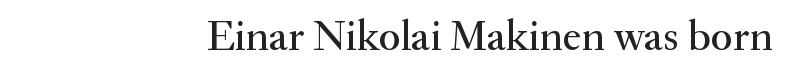
Spacing verdict: proportional, widths tailored to each character. Quick note: underline off. Unlike a clean sans, this face finishes its strokes with serifs. Line ends are locked; line starts wander.
